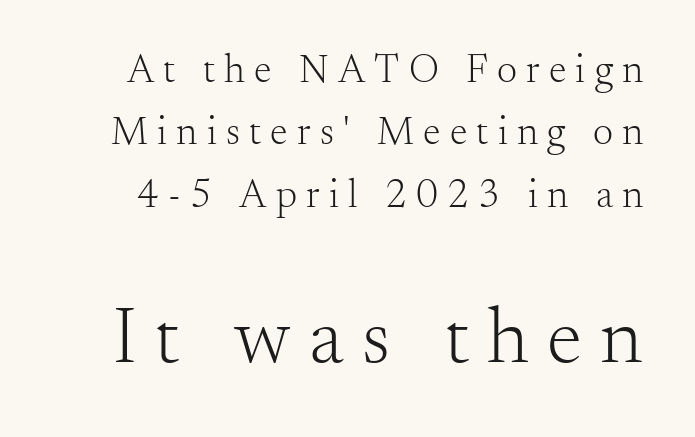
The letterforms stand isolated, each surrounded by extra space. No italicization has been applied; the sample stays upright. You could not count columns in this text — the font is proportionally spaced. This reads as an unemphasized weight, regular at the heaviest.
